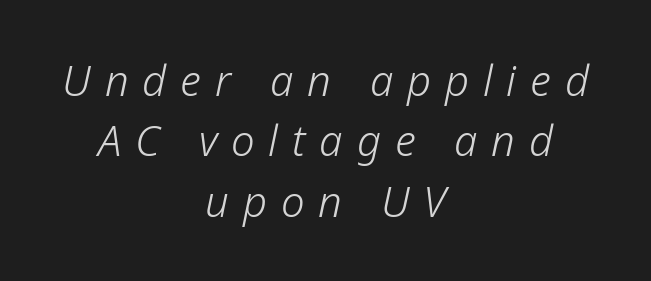
The image shows 42 px light type, italic (leaning right); set centered, normal line spacing (1.44x), unusually wide letter spacing (+0.33 em), not underlined; low stroke contrast and a medium x-height.
